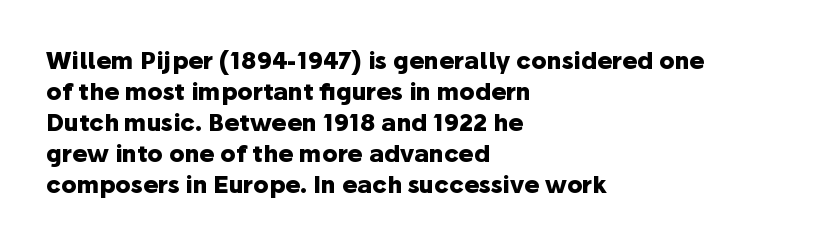
Caption: bold face, heavy strokes. Compared with typical body copy, the letter spacing here is the same. Line starts are locked; line ends wander. The axis of the letterforms is exactly vertical.
